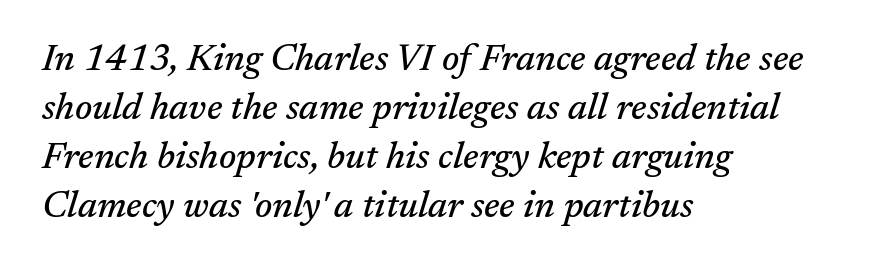
The image shows 37 px serif type, italic (leaning right); set left-aligned, normal line spacing (1.32x), normal letter spacing, not underlined; medium stroke contrast and a medium x-height.
